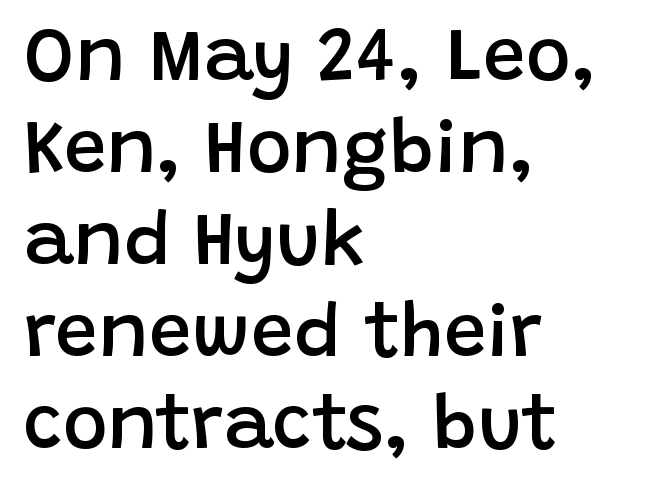
Q: Is the text bold? A: Semi-bold.
Q: Is the text italic (slanted)? A: No, it is upright.
Q: Is the typeface a serif or a sans-serif typeface? A: Sans-serif.
Q: Is the text underlined? A: No.
Q: How is the paragraph aligned? A: Left-aligned.
Q: Is the spacing between letters normal or unusually wide? A: Normal.
Q: Width (condensed, normal, or wide)? A: Normal.
Q: Stroke contrast? A: Low.
Q: x-height? A: Large.
Q: Monospaced? A: No.
